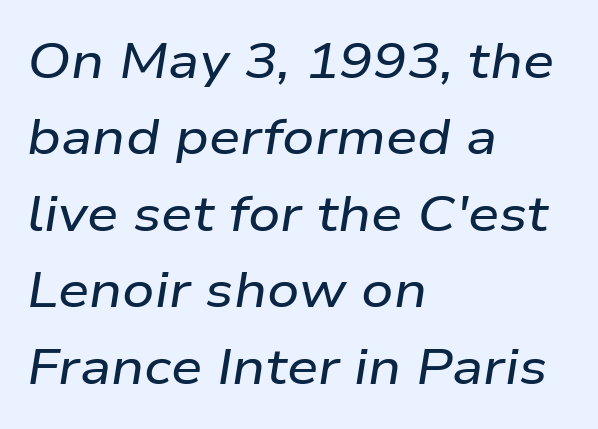
This sample uses plain, unmodified letter spacing. Rows of type keep a routine distance in the vertical direction. Emphasis-style slanted type is in use. Compared with a centered layout, this one pins lines to the left instead. The words here are not underlined. A typesetter would call this proportional, since set widths differ per character.
